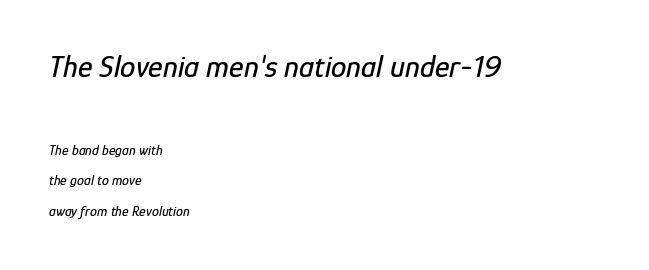
The image shows 31 px condensed type, italic (leaning right); set left-aligned, loose line spacing (2.19x), normal letter spacing, not underlined; the first (top) block is 2.21x larger; low stroke contrast and a medium x-height.
